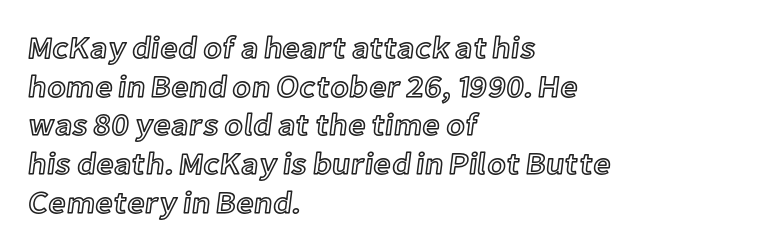
Q: Is the text italic (slanted)? A: Yes.
Q: Is the text underlined? A: No.
Q: How is the paragraph aligned? A: Left-aligned.
Q: Is the spacing between letters normal or unusually wide? A: Normal.
Q: Is the spacing between lines tight, normal or loose? A: Normal.
Q: Width (condensed, normal, or wide)? A: Normal.
Q: x-height? A: Medium.
Q: Monospaced? A: No.
